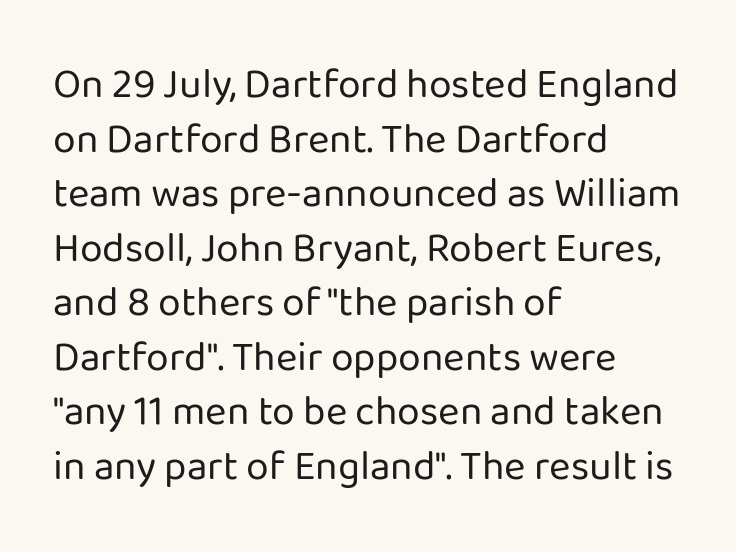
This sample has the flowing, uneven cadence of proportional lettering. The rag falls on the right side of this text block. The rendering shows plain stroke endings on the letterforms — a sans-serif design. Compared with typical body copy, the letter spacing here is the same.
